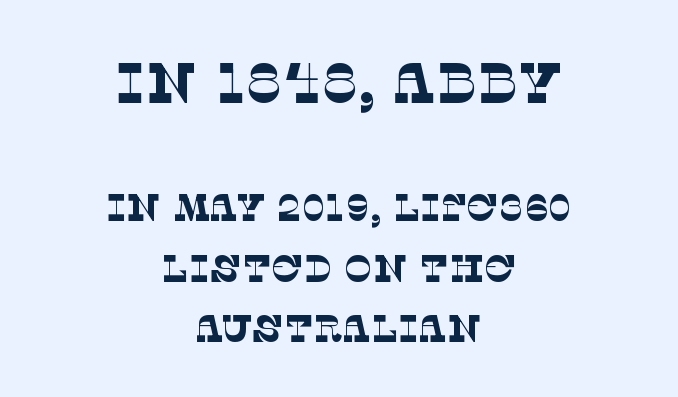
Compared with typical paragraphs, the rows here are spaced about the same. Character widths vary here, with narrow letters taking less room than wide ones. Does the bottom block carry the larger type? No, the top block does. Is the stroke heavy? The answer is a plain regular-or-lighter. A clean baseline with only descenders dipping below it. Teacher's note: observe the equal gaps on both sides — that is centered alignment.
